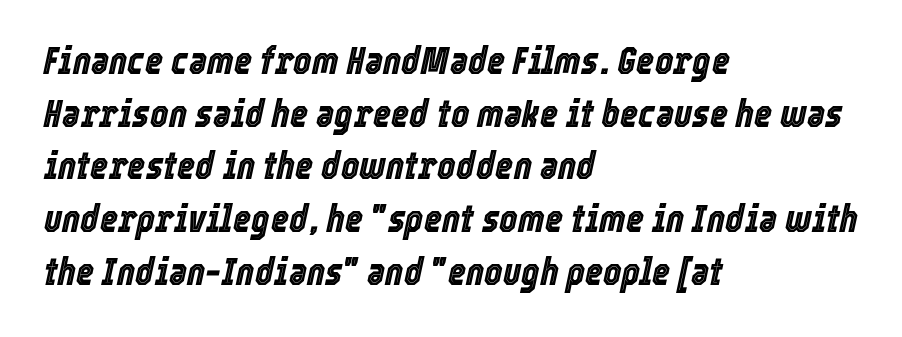
{"italic": "yes", "lean": "right", "slant_degrees": 12, "width": "condensed", "x_height": "medium", "monospaced": "no", "underline": "no", "align": "left", "line_spacing": "normal", "line_spacing_ratio": 1.35, "letter_spacing": "normal", "letter_spacing_em": 0.0, "glyph_px": 39}
